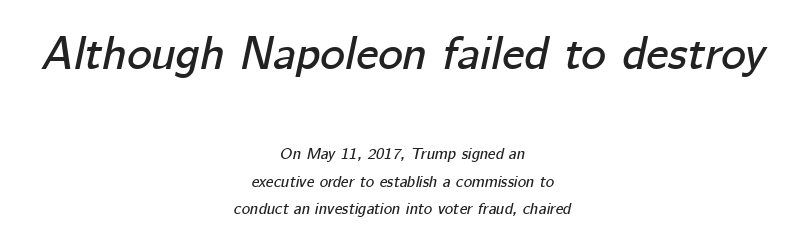
{"italic": "yes", "lean": "right", "slant_degrees": 12, "width": "normal", "stroke_contrast": "low", "x_height": "medium", "monospaced": "no", "underline": "no", "align": "center", "line_spacing_ratio": 1.72, "letter_spacing": "normal", "letter_spacing_em": 0.0, "larger_block": "first", "size_ratio": 2.94, "glyph_px": 47}
